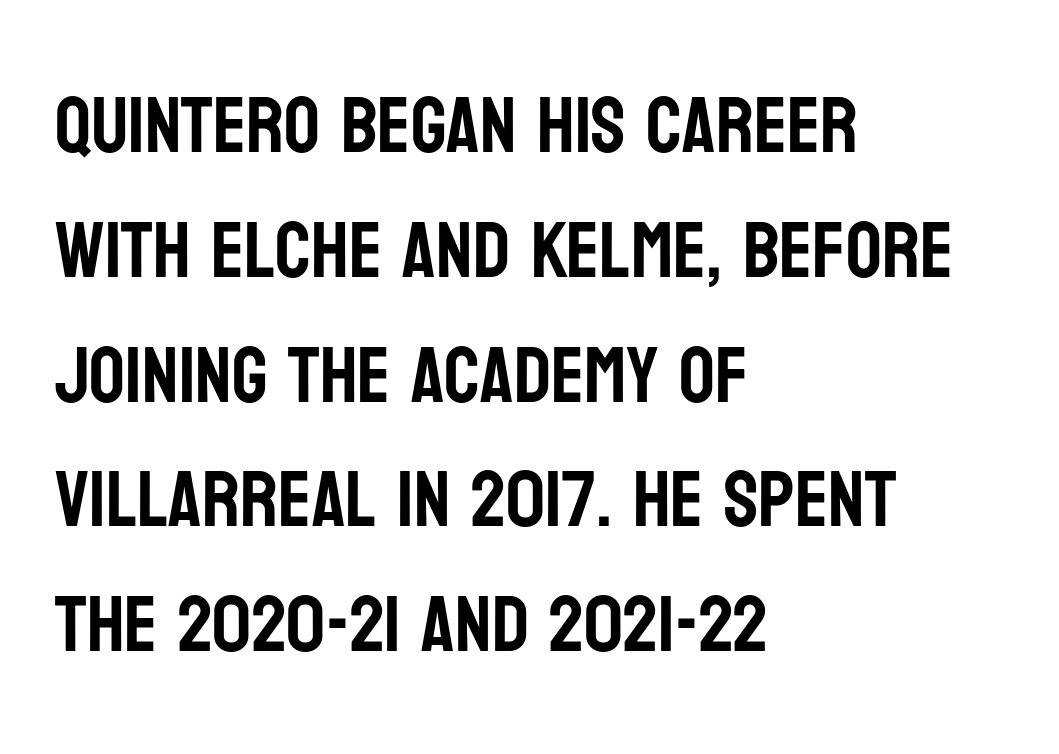
{"serif": "no", "italic": "no", "width": "condensed", "stroke_contrast": "low", "x_height": "large", "monospaced": "no", "underline": "no", "align": "left", "line_spacing": "normal", "line_spacing_ratio": 1.58, "letter_spacing": "normal", "letter_spacing_em": 0.0, "glyph_px": 79}
